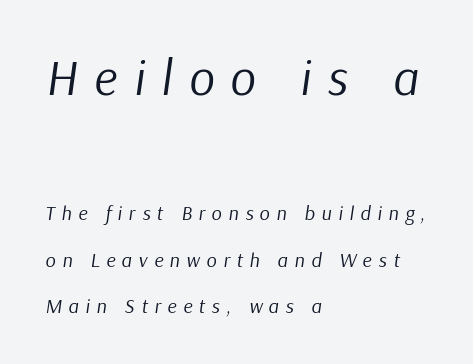
Characters are canted at an angle relative to the baseline's perpendicular. Varying glyph widths throughout — classic text-font behaviour. Vertical stems look standard width or narrower in stroke. The strip under each line holds only bare page. Quick note: interline space is abundant.
